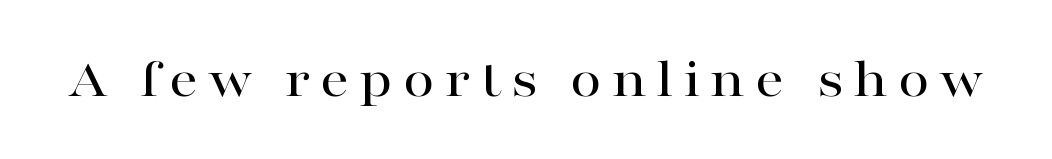
{"serif": "yes", "italic": "no", "width": "wide", "stroke_contrast": "high", "x_height": "medium", "monospaced": "no", "underline": "no", "glyph_px": 57}
